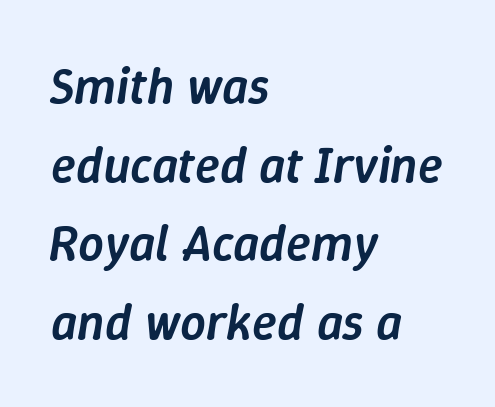
{"italic": "yes", "lean": "right", "slant_degrees": 9, "bold": "semi", "weight": "semibold", "width": "normal", "stroke_contrast": "low", "x_height": "medium", "monospaced": "no", "underline": "no", "align": "left", "line_spacing": "normal", "line_spacing_ratio": 1.54, "letter_spacing": "normal", "letter_spacing_em": 0.0, "glyph_px": 51}
